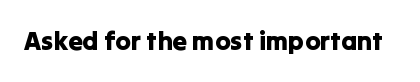
Is there any slant? The stems are plumb. Descenders are the only things crossing below the line. The line texture is even and compact thanks to regular tracking.
